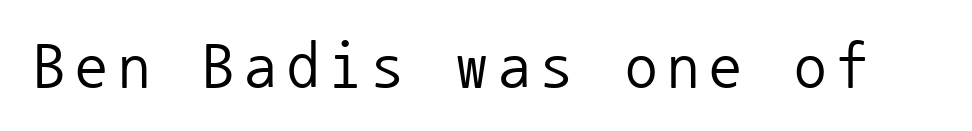
Q: Is the text bold? A: No.
Q: Is the text italic (slanted)? A: No, it is upright.
Q: Is the typeface a serif or a sans-serif typeface? A: Sans-serif.
Q: Is the text underlined? A: No.
Q: Width (condensed, normal, or wide)? A: Normal.
Q: Stroke contrast? A: Low.
Q: x-height? A: Medium.
Q: Monospaced? A: Yes.
